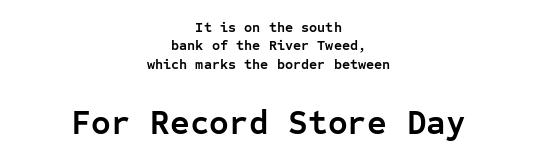
Successive baselines arrive at the customary interval. Words appear dense and cohesive because spacing is normal. Type size steps up from the first block to the second. Designer's note — italics off, roman on. Caption: multi-line text, centered on the measure.
